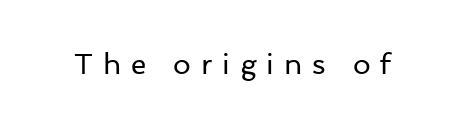
In terms of letterform style, serifs are entirely absent. Upright lettering throughout. The face used here is proportionally spaced, like ordinary book or web type. The strip under each line holds only bare page.
